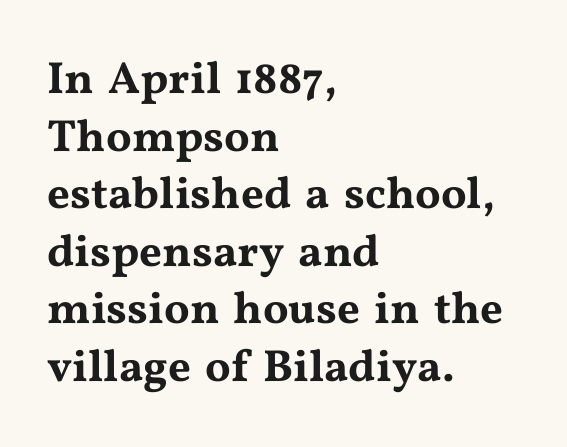
{"serif": "yes", "italic": "no", "width": "wide", "stroke_contrast": "medium", "x_height": "medium", "monospaced": "no", "underline": "no", "align": "left", "line_spacing": "normal", "line_spacing_ratio": 1.28, "letter_spacing": "normal", "letter_spacing_em": 0.0, "glyph_px": 45}
